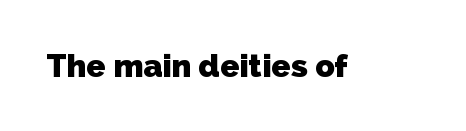
Decoration check: the copy has no underline. Note the varied advance widths — an 'i' is clearly narrower than an 'm'. Does the type have serifs? No, each stem ends abruptly. Observe the ordinary spacing: letters are neighbours, not strangers.
